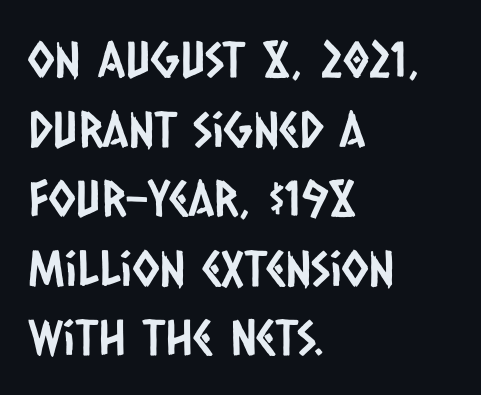
The image shows 49 px condensed sans-serif type; set left-aligned, normal line spacing (1.42x), normal letter spacing, not underlined; low stroke contrast and a large x-height.
